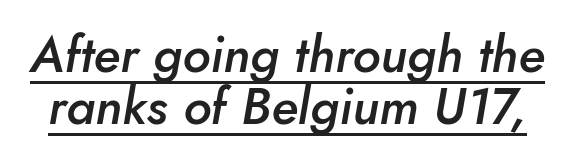
Varying glyph widths throughout — classic text-font behaviour. Standard letterfit; no display-style spreading of the glyphs. The rendering uses a small line-height, squeezing the rows. The rendering uses the underline text-decoration. There's an unmistakable incline to the writing here. Moderately thickened strokes mark this as semibold type.
